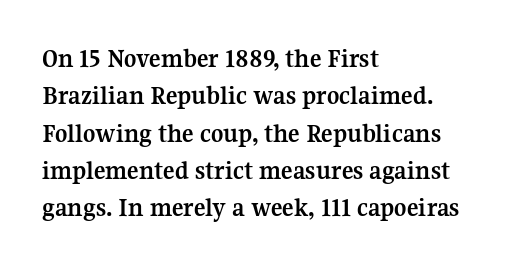
Q: Is the text bold? A: Yes.
Q: Is the text italic (slanted)? A: No, it is upright.
Q: Is the text underlined? A: No.
Q: How is the paragraph aligned? A: Left-aligned.
Q: Is the spacing between letters normal or unusually wide? A: Normal.
Q: Is the spacing between lines tight, normal or loose? A: Normal.
